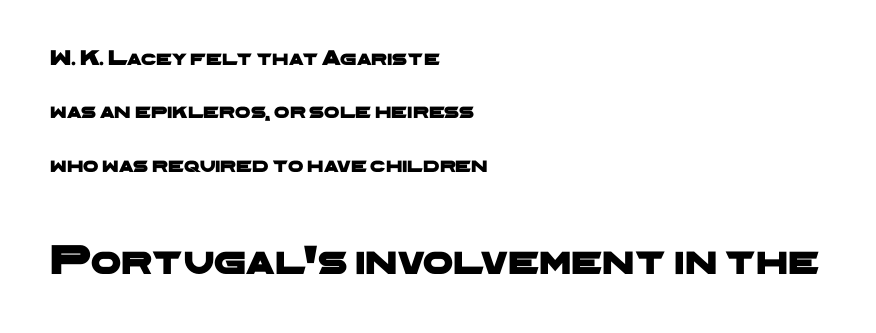
The image shows 43 px wide sans-serif type; set left-aligned, loose line spacing (2.43x), normal letter spacing, not underlined; the second (bottom) block is 1.95x larger; low stroke contrast and a medium x-height.
